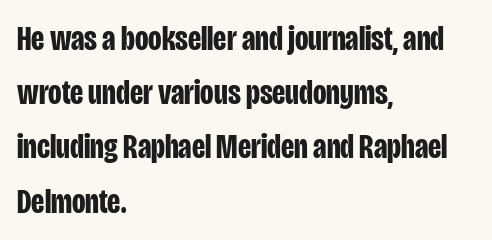
Posture: vertical. A typesetter would call this leading conventional body-copy spacing. Each word holds together tightly as a unit, with standard inter-letter gaps. This is sans-serif lettering, the kind often seen on screens and signage. The specimen omits any rule beneath the text block's lines.
